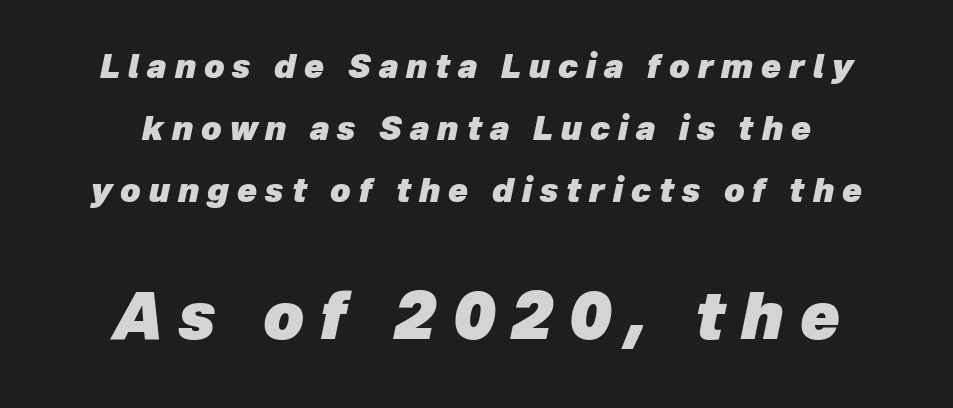
Heft: maximum for text — a bold. The specimen reads as italic at a glance. Type size steps up from the first block to the second. The lines are spread far apart with generous leading. Type without underlining. Display-style spreading of the glyphs; the letterfit is very open.
